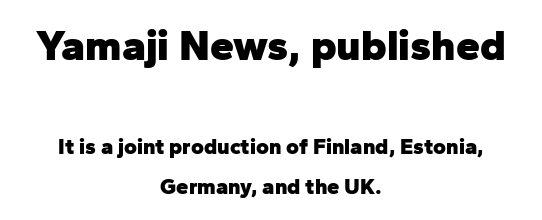
The characters look thick and weighty, a clear bold. Horizontally, the lines are justified to the midpoint only. Ordinary non-slanted type is in use. The zone under the glyphs is completely vacant. This sample has the flowing, uneven cadence of proportional lettering. Honestly, the letter spacing is just normal — you wouldn't notice it.
